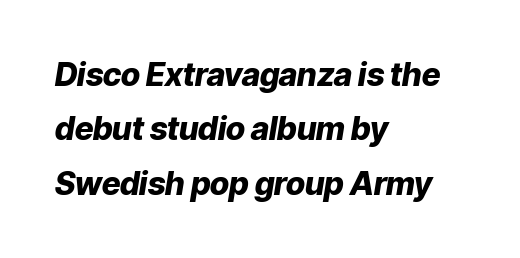
The image shows 32 px heavy type, italic (leaning right); set left-aligned, normal line spacing (1.7x), normal letter spacing, not underlined; low stroke contrast and a medium x-height.
